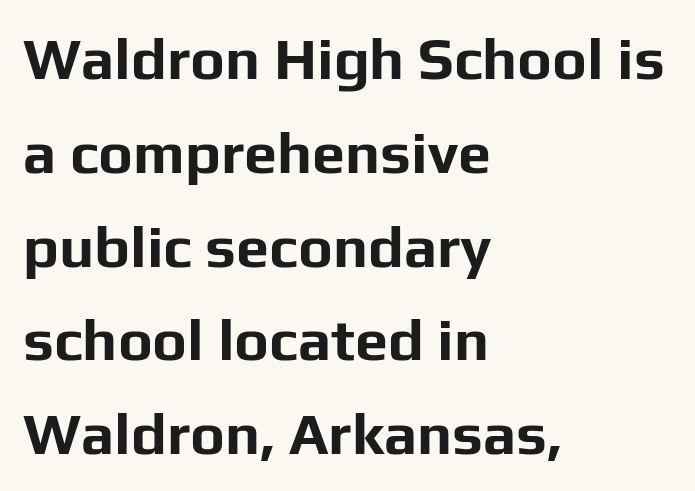
{"serif": "no", "italic": "no", "bold": "yes", "weight": "bold", "width": "normal", "stroke_contrast": "low", "x_height": "medium", "monospaced": "no", "underline": "no", "align": "left", "line_spacing": "normal", "line_spacing_ratio": 1.59, "letter_spacing": "normal", "letter_spacing_em": 0.0, "glyph_px": 59}
